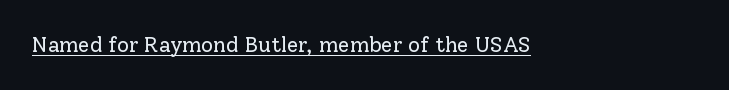
{"italic": "no", "bold": "no", "underline": "yes", "letter_spacing": "normal", "letter_spacing_em": 0.0, "glyph_px": 21}
